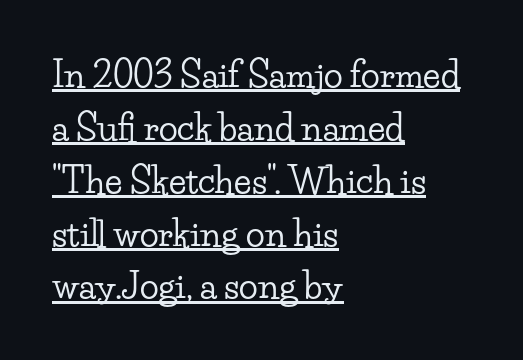
The image shows 35 px wide serif type, upright; set left-aligned, normal line spacing (1.51x), normal letter spacing, underlined; low stroke contrast and a small x-height.
